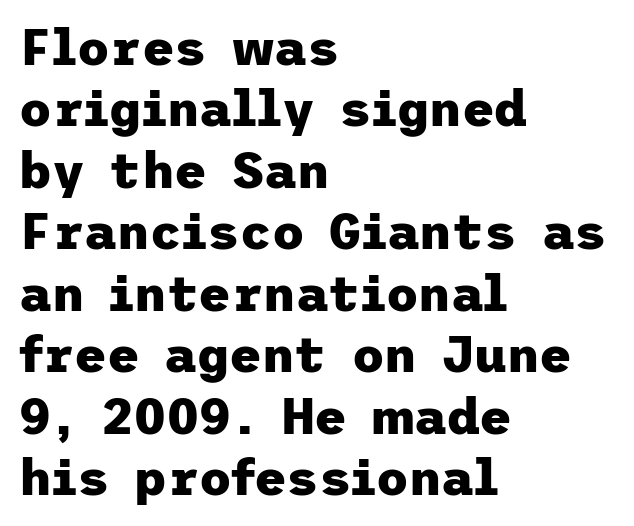
Q: Is the text bold? A: Yes.
Q: Is the text italic (slanted)? A: No, it is upright.
Q: Is the typeface a serif or a sans-serif typeface? A: Sans-serif.
Q: Is the text underlined? A: No.
Q: How is the paragraph aligned? A: Left-aligned.
Q: Is the spacing between letters normal or unusually wide? A: Normal.
Q: Width (condensed, normal, or wide)? A: Normal.
Q: Stroke contrast? A: Low.
Q: x-height? A: Medium.
